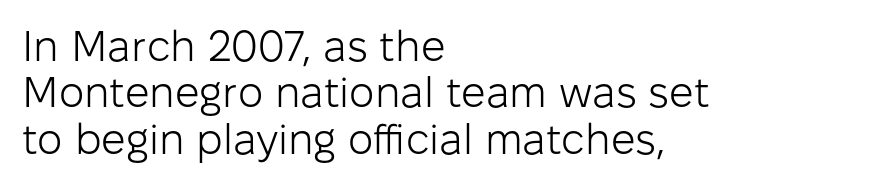
Q: Is the text bold? A: No.
Q: Is the text italic (slanted)? A: No, it is upright.
Q: Is the typeface a serif or a sans-serif typeface? A: Sans-serif.
Q: Is the text underlined? A: No.
Q: How is the paragraph aligned? A: Left-aligned.
Q: Is the spacing between letters normal or unusually wide? A: Normal.
Q: Is the spacing between lines tight, normal or loose? A: Tight.
Q: Width (condensed, normal, or wide)? A: Normal.
Q: Stroke contrast? A: Low.
Q: x-height? A: Medium.
Q: Monospaced? A: No.
